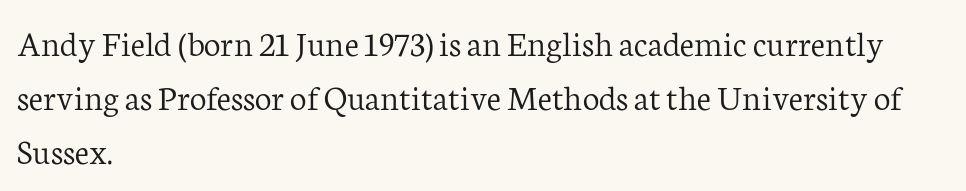
The image shows 37 px light serif type, upright; set left-aligned, normal line spacing (1.46x), normal letter spacing, not underlined; low stroke contrast and a medium x-height.
